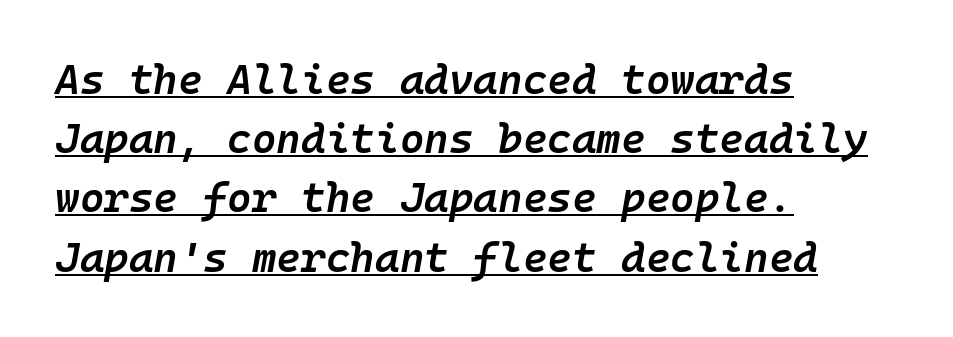
{"italic": "yes", "lean": "right", "slant_degrees": 10, "bold": "semi", "weight": "semibold", "width": "normal", "stroke_contrast": "low", "x_height": "medium", "monospaced": "yes", "underline": "yes", "align": "left", "line_spacing": "normal", "line_spacing_ratio": 1.41, "letter_spacing": "normal", "letter_spacing_em": 0.0, "glyph_px": 42}
